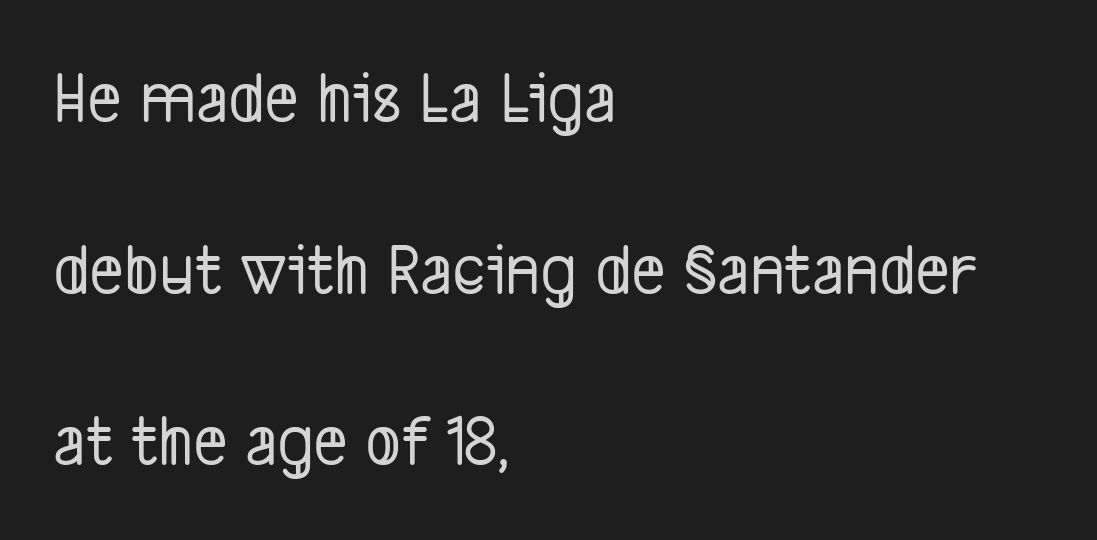
The image shows 74 px condensed sans-serif type; set left-aligned, loose line spacing (2.32x), normal letter spacing, not underlined; low stroke contrast and a medium x-height.
